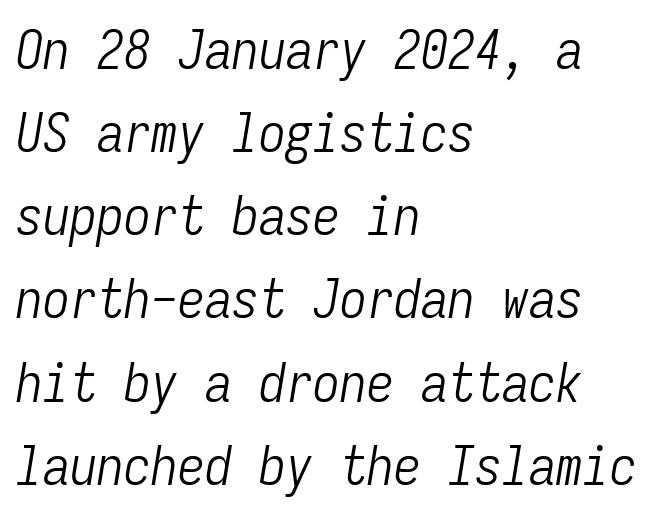
{"italic": "yes", "lean": "right", "slant_degrees": 9, "bold": "no", "weight": "light", "width": "condensed", "stroke_contrast": "low", "x_height": "medium", "monospaced": "yes", "underline": "no", "align": "left", "line_spacing": "normal", "line_spacing_ratio": 1.54, "letter_spacing": "normal", "letter_spacing_em": 0.0, "glyph_px": 54}
